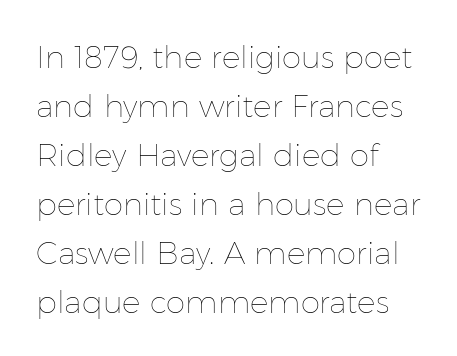
The image shows 31 px thin type, upright; set left-aligned, normal line spacing (1.58x), normal letter spacing, not underlined; low stroke contrast and a medium x-height.
